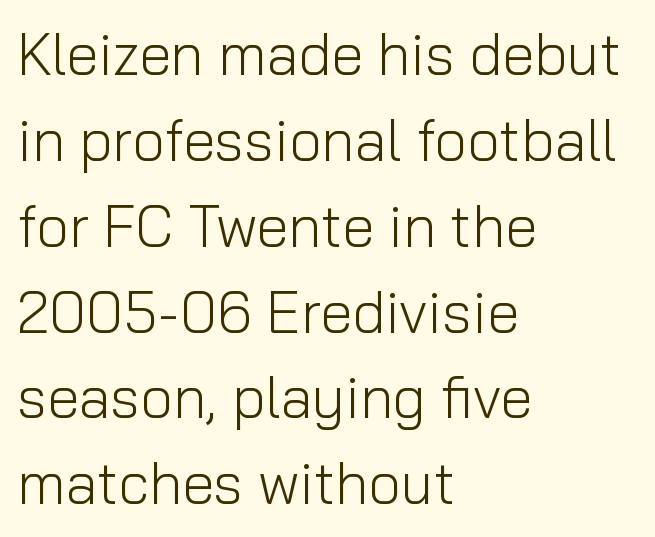
The font family rendered here belongs to the sans-serif group. Words appear dense and cohesive because spacing is normal. This sample uses an upright cut, with every glyph sitting square on the baseline. The letterforms sit at book weight or below. Each row of text sits above clean, open space.
